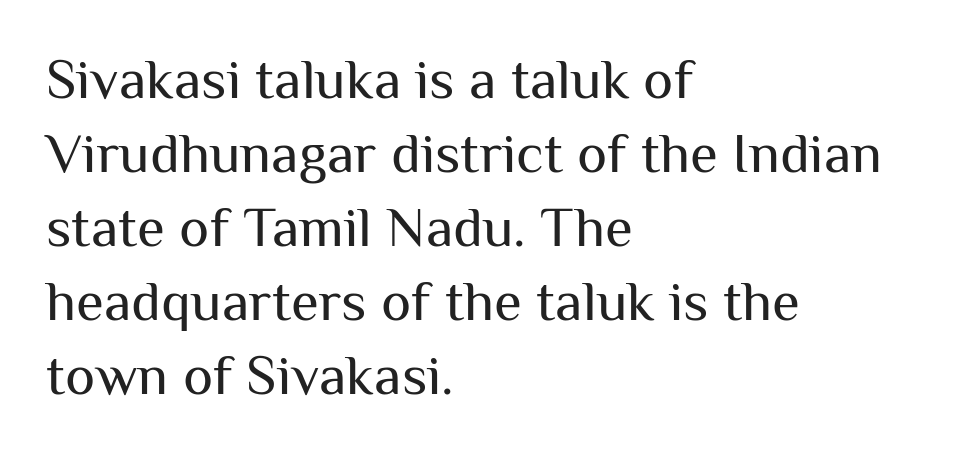
Q: Is the text bold? A: No.
Q: Is the text italic (slanted)? A: No, it is upright.
Q: Is the typeface a serif or a sans-serif typeface? A: Sans-serif.
Q: Is the text underlined? A: No.
Q: How is the paragraph aligned? A: Left-aligned.
Q: Is the spacing between letters normal or unusually wide? A: Normal.
Q: Is the spacing between lines tight, normal or loose? A: Normal.
Q: Width (condensed, normal, or wide)? A: Normal.
Q: Stroke contrast? A: Medium.
Q: x-height? A: Medium.
Q: Monospaced? A: No.
